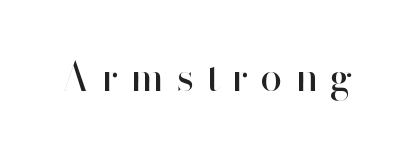
Caption: face not bold, strokes unweighted. Decoration check: the copy has no underline. I'd call this a sans setting — the letters go barefoot. Each word looks stretched out because of the extra space between its letters. The face used here is proportionally spaced, like ordinary book or web type.
